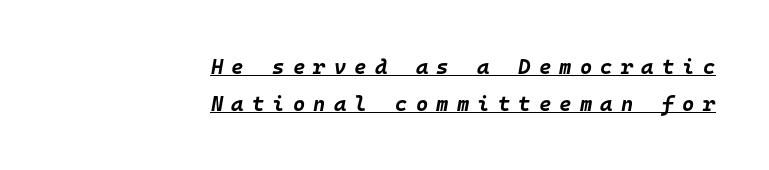
Q: Is the text bold? A: Yes.
Q: Is the text italic (slanted)? A: Yes, it leans right by about 10 degrees.
Q: Is the text underlined? A: Yes.
Q: How is the paragraph aligned? A: Right-aligned.
Q: Is the spacing between letters normal or unusually wide? A: Unusually wide.
